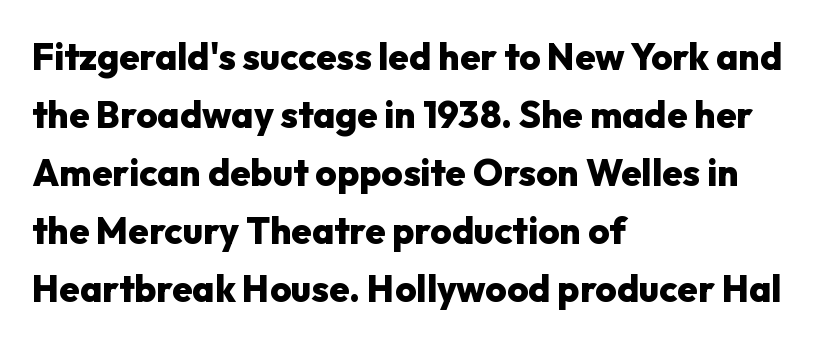
The image shows 37 px heavy sans-serif type, upright; set left-aligned, normal line spacing (1.57x), normal letter spacing, not underlined; low stroke contrast and a medium x-height.
